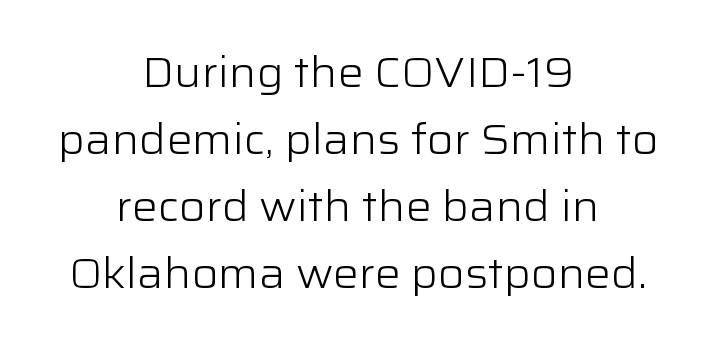
The image shows 43 px light sans-serif type, upright; set centered, normal line spacing (1.56x), normal letter spacing, not underlined; low stroke contrast and a medium x-height.
